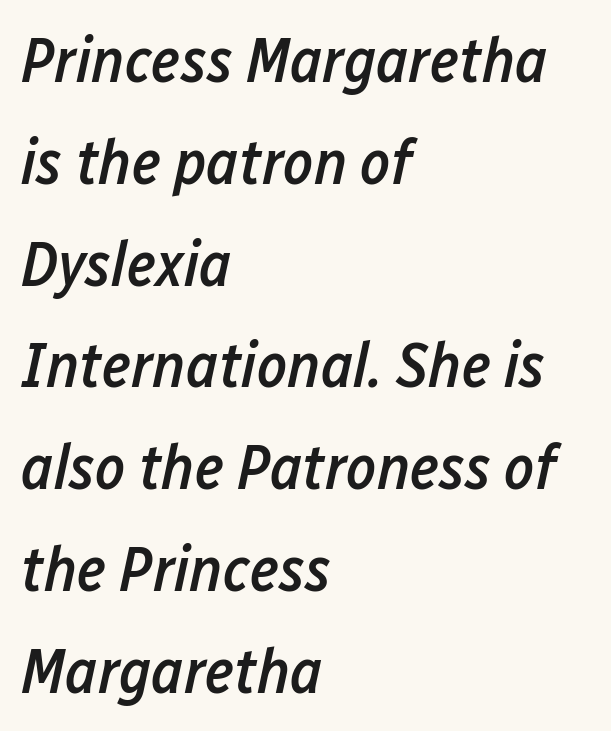
The image shows 64 px semibold, condensed type, italic (leaning right); set left-aligned, normal line spacing (1.59x), normal letter spacing, not underlined; low stroke contrast and a medium x-height.
